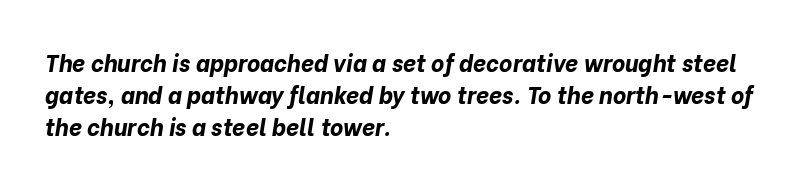
Q: Is the text bold? A: Yes.
Q: Is the text italic (slanted)? A: Yes, it leans right by about 10 degrees.
Q: Is the text underlined? A: No.
Q: How is the paragraph aligned? A: Left-aligned.
Q: Is the spacing between letters normal or unusually wide? A: Normal.
Q: Is the spacing between lines tight, normal or loose? A: Normal.
